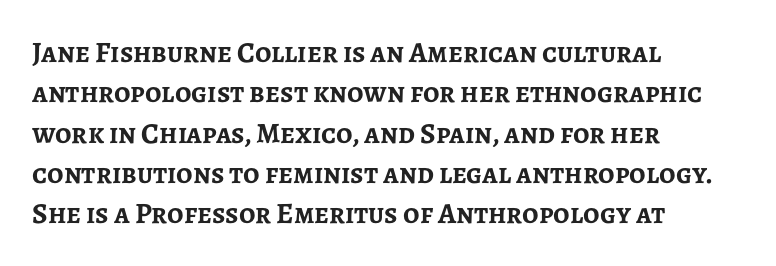
{"serif": "no", "italic": "no", "bold": "yes", "weight": "semibold", "width": "normal", "stroke_contrast": "low", "x_height": "medium", "monospaced": "no", "underline": "no", "align": "left", "line_spacing": "normal", "line_spacing_ratio": 1.39, "letter_spacing": "normal", "letter_spacing_em": 0.0, "glyph_px": 29}
